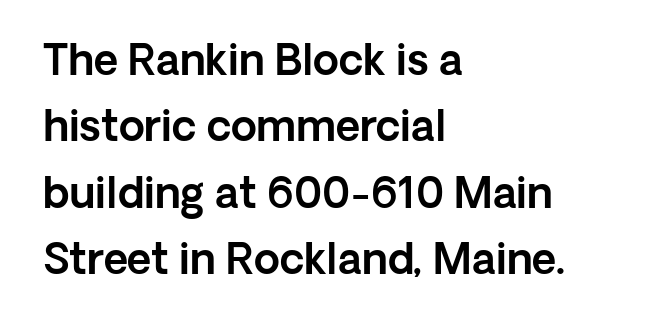
When letters stand straight like this, we call the style roman or upright. Character widths vary here, with narrow letters taking less room than wide ones. How would I describe the line gaps? Plain and ordinary. The setting favours the left margin, as ordinary paragraphs usually do. Is the letter spacing exaggerated? No — it looks like the ordinary default. The space beneath each line is pristine and unruled.
